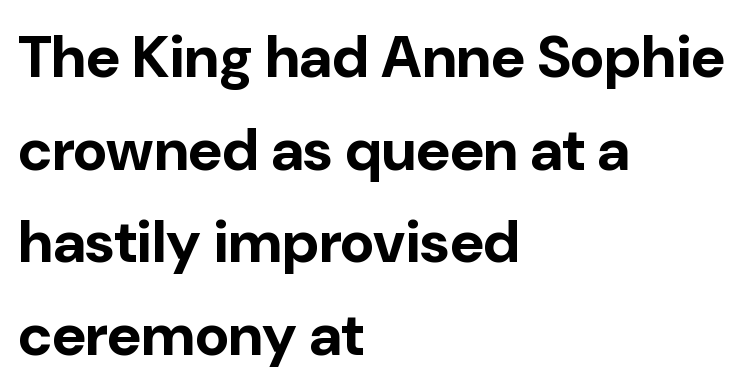
The image shows 59 px bold sans-serif type, upright; set left-aligned, normal line spacing (1.57x), normal letter spacing, not underlined; low stroke contrast and a medium x-height.
